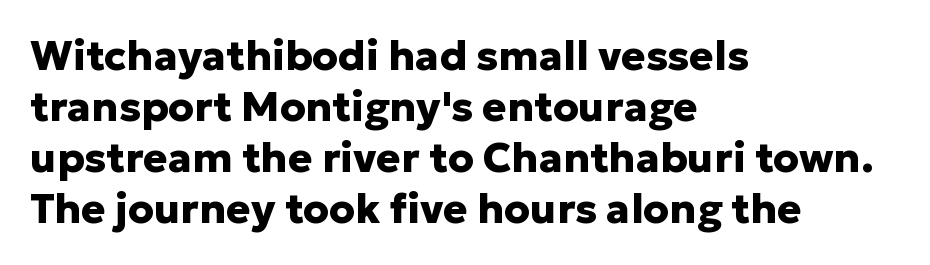
Lines of text with bare space underneath. I'd describe the lettering as bold — thick and assertive. Do the characters align in a grid? No, the font is proportional. Short and long lines alike share a common starting point at left. In terms of posture, this sample is upright. The designer went with a sans here, leaving each stem footless.
